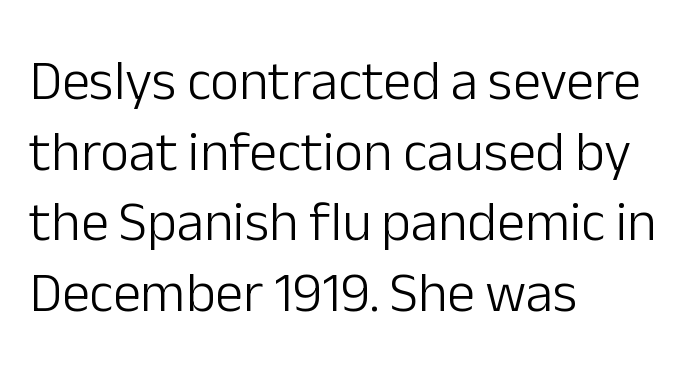
The setting favours the left margin, as ordinary paragraphs usually do. This is sans-serif lettering, the kind often seen on screens and signage. Is there much room between lines? A standard amount, neither cramped nor airy. Nope, not italic — everything's standing straight.
